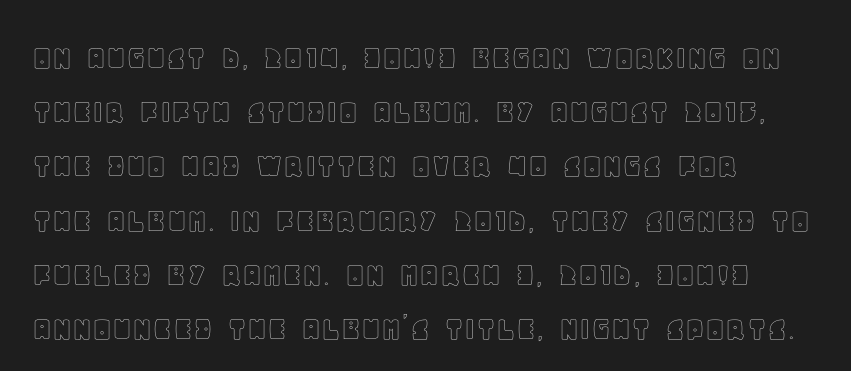
Q: Is the text italic (slanted)? A: No, it is upright.
Q: Is the text underlined? A: No.
Q: How is the paragraph aligned? A: Left-aligned.
Q: Is the spacing between letters normal or unusually wide? A: Normal.
Q: Is the spacing between lines tight, normal or loose? A: Normal.
Q: Width (condensed, normal, or wide)? A: Normal.
Q: x-height? A: Large.
Q: Monospaced? A: No.
